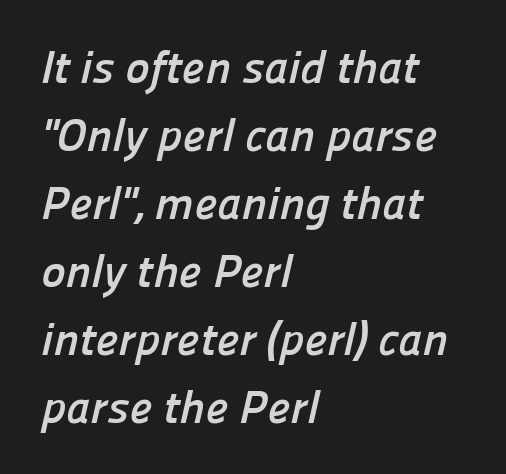
The image shows 46 px semibold sans-serif type; set left-aligned, normal line spacing (1.48x), normal letter spacing, not underlined; low stroke contrast and a medium x-height.
